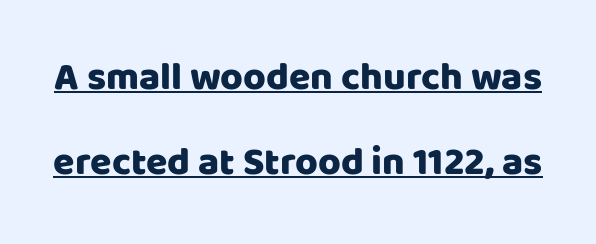
Q: Is the text italic (slanted)? A: No, it is upright.
Q: Is the typeface a serif or a sans-serif typeface? A: Sans-serif.
Q: Is the text underlined? A: Yes.
Q: Is the spacing between letters normal or unusually wide? A: Normal.
Q: Is the spacing between lines tight, normal or loose? A: Loose.
Q: Width (condensed, normal, or wide)? A: Normal.
Q: Stroke contrast? A: Low.
Q: x-height? A: Large.
Q: Monospaced? A: No.
